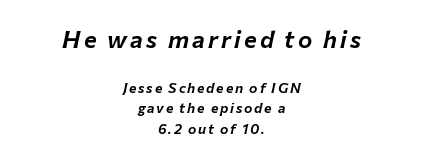
Q: Is the text italic (slanted)? A: Yes, it leans right by about 12 degrees.
Q: Is the text underlined? A: No.
Q: How is the paragraph aligned? A: Centered.
Q: Is the spacing between lines tight, normal or loose? A: Normal.
Q: Which block of text is set in a larger size, the first (top) or the second (bottom)? A: The first (top) one.
